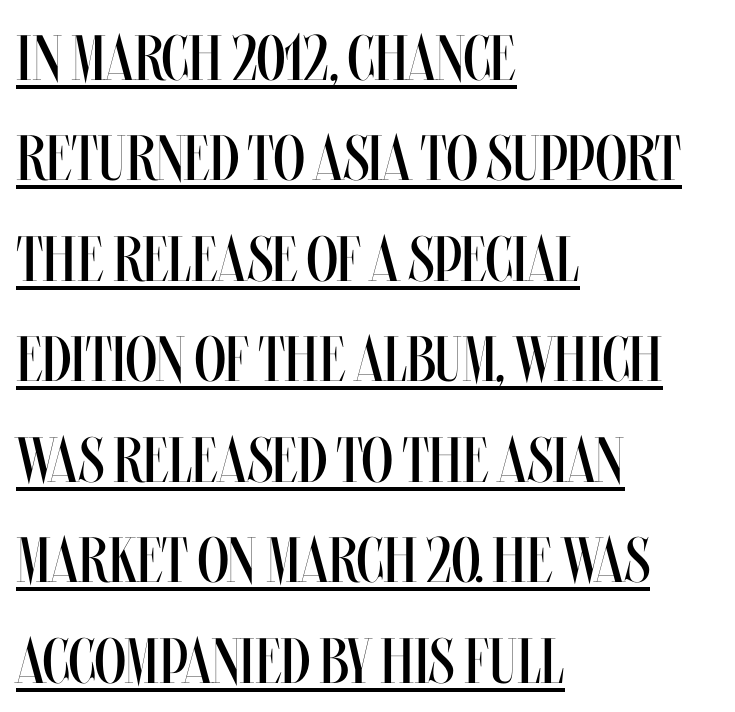
Q: Is the text bold? A: No.
Q: Is the text italic (slanted)? A: No, it is upright.
Q: Is the text underlined? A: Yes.
Q: How is the paragraph aligned? A: Left-aligned.
Q: Is the spacing between letters normal or unusually wide? A: Normal.
Q: Is the spacing between lines tight, normal or loose? A: Normal.
Q: Width (condensed, normal, or wide)? A: Condensed.
Q: Stroke contrast? A: Medium.
Q: x-height? A: Large.
Q: Monospaced? A: No.
